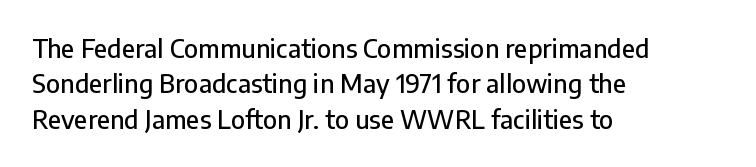
The line texture is even and compact thanks to regular tracking. Glance below the letters and you will spot only blank space. It's the straight-up-and-down kind of type. Each line starts at the same left margin while the right side varies. Reading down the column, the eye jumps a familiar distance to each next line.
